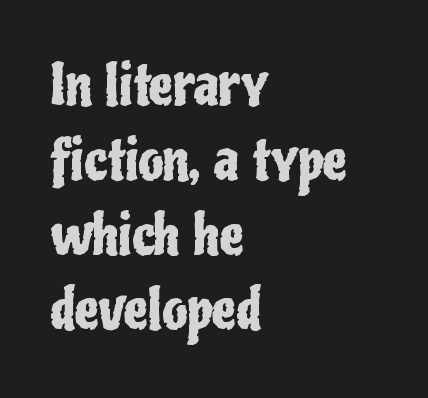
Q: Is the text italic (slanted)? A: No, it is upright.
Q: Is the typeface a serif or a sans-serif typeface? A: Sans-serif.
Q: Is the text underlined? A: No.
Q: How is the paragraph aligned? A: Left-aligned.
Q: Is the spacing between letters normal or unusually wide? A: Normal.
Q: Is the spacing between lines tight, normal or loose? A: Normal.
Q: Width (condensed, normal, or wide)? A: Condensed.
Q: Stroke contrast? A: Low.
Q: x-height? A: Medium.
Q: Monospaced? A: No.
